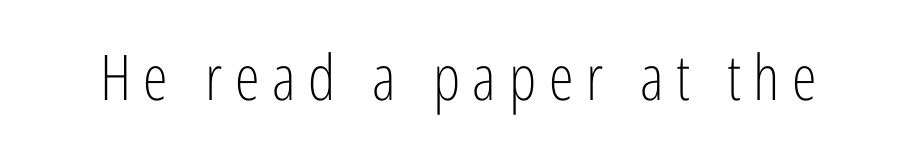
{"serif": "no", "italic": "no", "bold": "no", "weight": "light", "width": "condensed", "stroke_contrast": "low", "x_height": "medium", "monospaced": "no", "underline": "no", "letter_spacing": "wide", "letter_spacing_em": 0.2, "glyph_px": 63}
